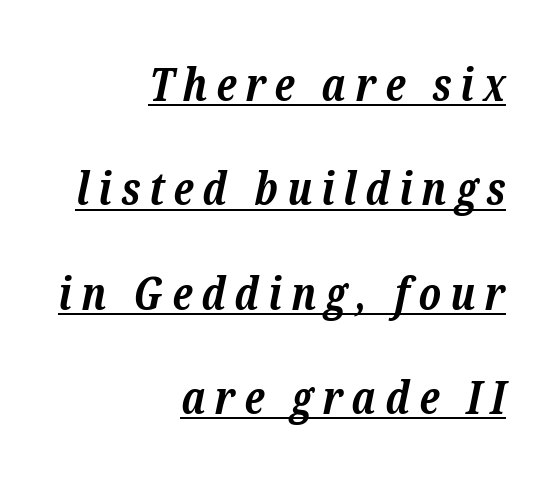
Q: Is the text bold? A: Yes.
Q: Is the text italic (slanted)? A: Yes, it leans right by about 12 degrees.
Q: Is the typeface a serif or a sans-serif typeface? A: Serif.
Q: Is the text underlined? A: Yes.
Q: How is the paragraph aligned? A: Right-aligned.
Q: Is the spacing between letters normal or unusually wide? A: Unusually wide.
Q: Is the spacing between lines tight, normal or loose? A: Loose.
Q: Width (condensed, normal, or wide)? A: Normal.
Q: Stroke contrast? A: Low.
Q: x-height? A: Medium.
Q: Monospaced? A: No.
